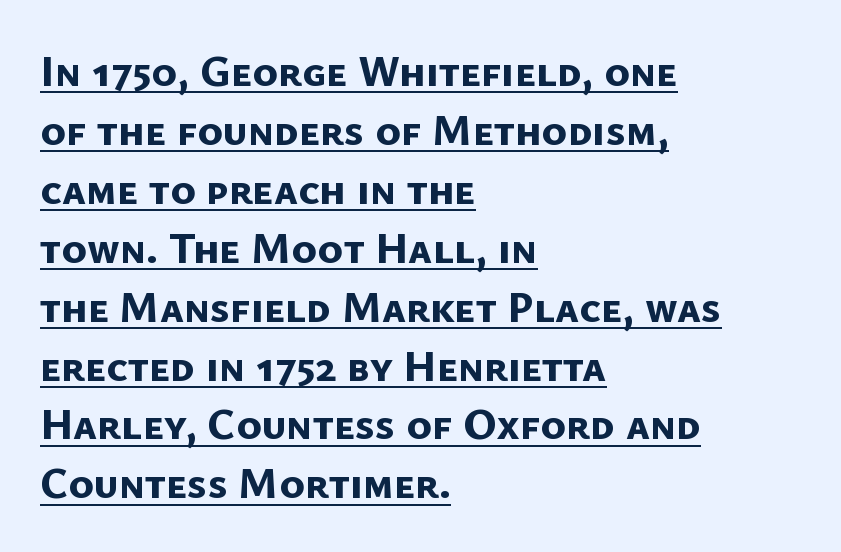
The image shows 43 px bold sans-serif type; set left-aligned, normal line spacing (1.37x), normal letter spacing, underlined; low stroke contrast and a medium x-height.
